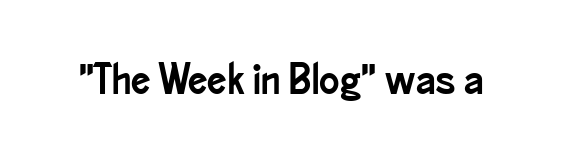
{"serif": "no", "italic": "no", "width": "condensed", "stroke_contrast": "low", "x_height": "small", "monospaced": "no", "underline": "no", "letter_spacing": "normal", "letter_spacing_em": 0.0, "glyph_px": 43}
